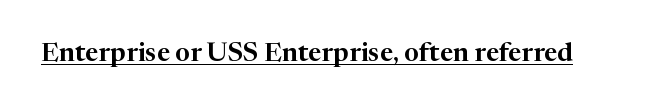
The image shows 26 px text type, upright; set normal letter spacing, underlined.
